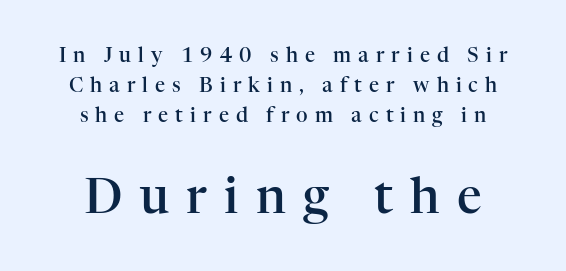
The image shows 49 px semibold serif type, upright; set normal line spacing (1.49x), unusually wide letter spacing (+0.35 em), not underlined; the second (bottom) block is 2.45x larger; high stroke contrast and a medium x-height.
